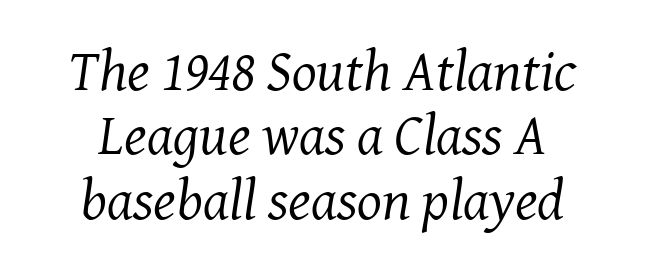
The image shows 58 px regular-weight serif type, italic (leaning right); set tight line spacing (1.11x), normal letter spacing, not underlined; medium stroke contrast and a medium x-height.
